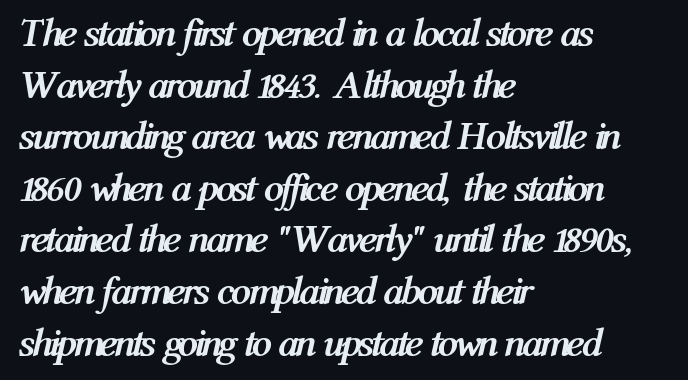
The image shows 40 px semibold, condensed type, italic (leaning right); set left-aligned, normal line spacing (1.29x), normal letter spacing, not underlined; medium stroke contrast and a medium x-height.
